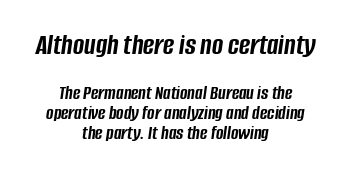
The image shows 30 px semibold, condensed type, italic (leaning right); set centered, tight line spacing (1.0x), normal letter spacing, not underlined; the first (top) block is 1.5x larger; low stroke contrast and a large x-height.
